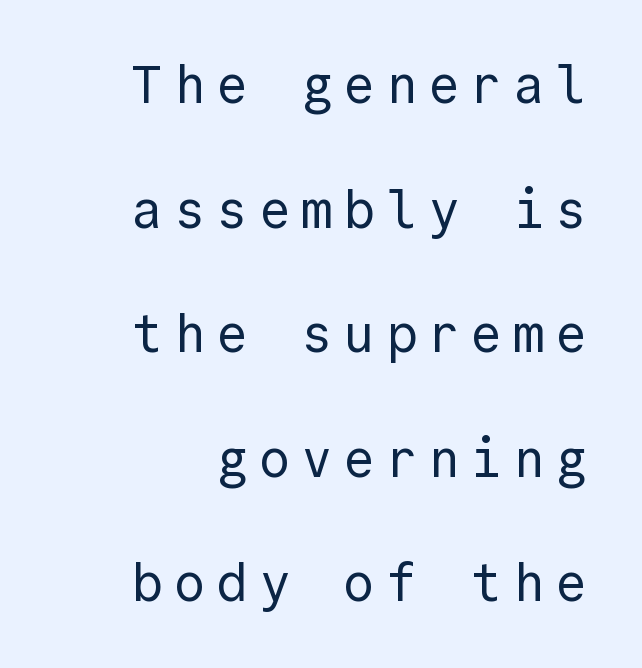
Summary of vertical rhythm: relaxed, with wide interline spacing. Font category for this specimen: sans-serif. The rendering inserts visible extra space after every character. A roman cut, with each character standing at attention. Every character here occupies the same horizontal width, giving the sample a typewriter-like rhythm.
